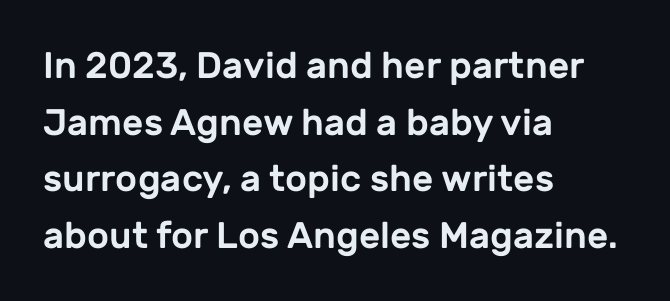
Q: Is the text italic (slanted)? A: No, it is upright.
Q: Is the typeface a serif or a sans-serif typeface? A: Sans-serif.
Q: Is the text underlined? A: No.
Q: How is the paragraph aligned? A: Left-aligned.
Q: Is the spacing between letters normal or unusually wide? A: Normal.
Q: Is the spacing between lines tight, normal or loose? A: Normal.
Q: Width (condensed, normal, or wide)? A: Normal.
Q: Stroke contrast? A: Low.
Q: x-height? A: Medium.
Q: Monospaced? A: No.
